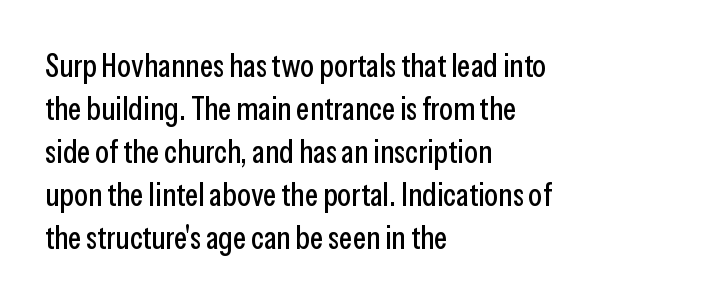
You can tell from the bare stems that sans-serif type was used. The lettering stays uniformly vertical, giving the passage a roman look. The rendering uses a moderate line-height, typical for paragraphs. Caption: multi-line text, flush left, ragged right. A typesetter would call this zero additional tracking. Spacing verdict: proportional, widths tailored to each character.
